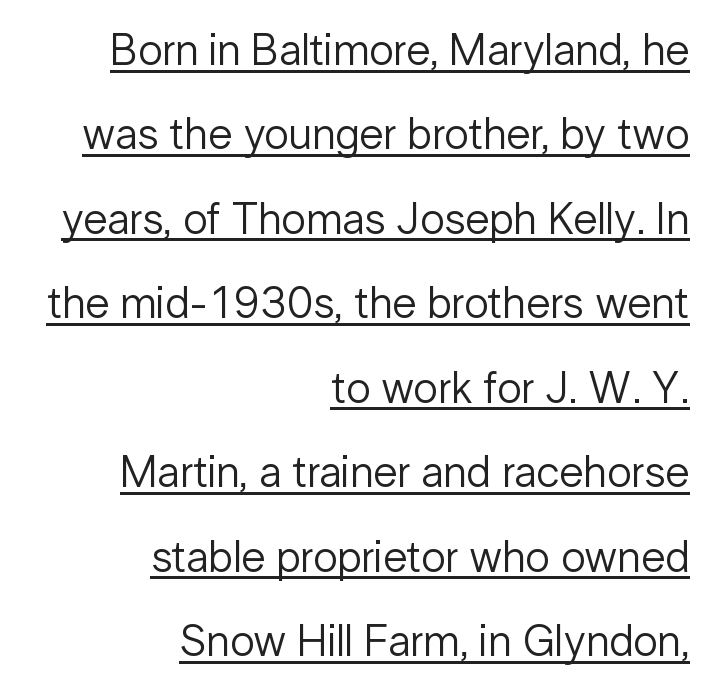
The image shows 44 px regular-weight sans-serif type, upright; set right-aligned, loose line spacing (1.92x), normal letter spacing, underlined; low stroke contrast and a medium x-height.
